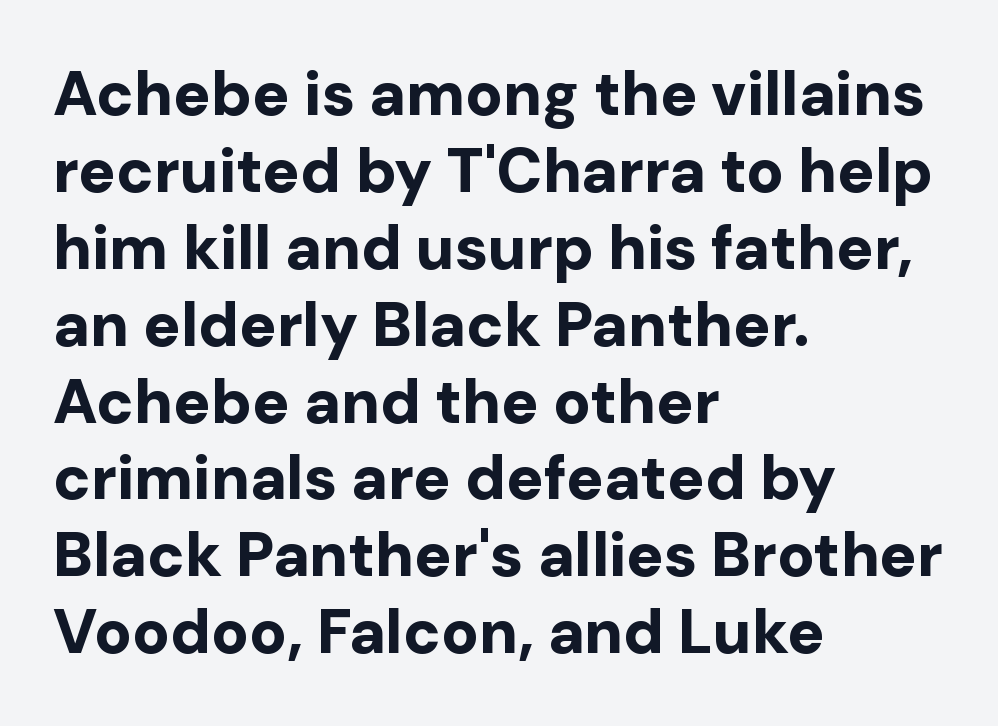
{"serif": "no", "italic": "no", "bold": "yes", "weight": "bold", "width": "normal", "stroke_contrast": "low", "x_height": "medium", "monospaced": "no", "underline": "no", "align": "left", "line_spacing_ratio": 1.24, "letter_spacing": "normal", "letter_spacing_em": 0.0, "glyph_px": 62}
